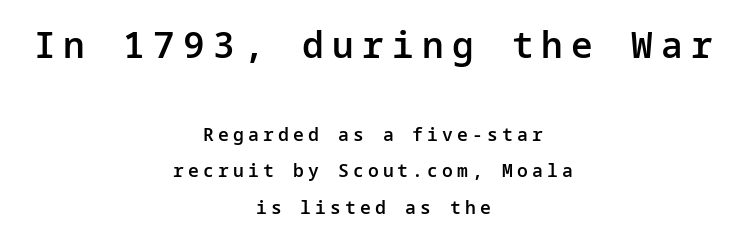
The image shows 36 px semibold sans-serif type, upright; set centered, loose line spacing (2.03x), unusually wide letter spacing (+0.23 em), not underlined; the first (top) block is 2.0x larger; low stroke contrast and a medium x-height.
